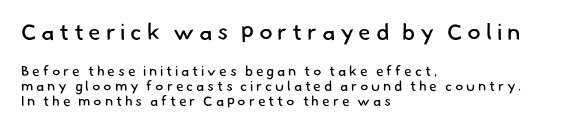
The image shows 23 px text type; set left-aligned, tight line spacing (1.08x), unusually wide letter spacing (+0.2 em), not underlined; the first (top) block is 1.64x larger.
